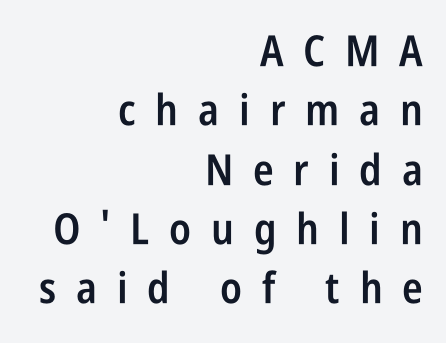
Words float on clear page, feet unadorned. Is this a fixed-width face? No — the glyphs have proportional, varying widths. The font is running at a semibold setting, under full bold. Notice how descenders clear the ascenders below comfortably — that's standard leading. Line ends are locked; line starts wander. The designer went with a sans here, leaving each stem footless.
